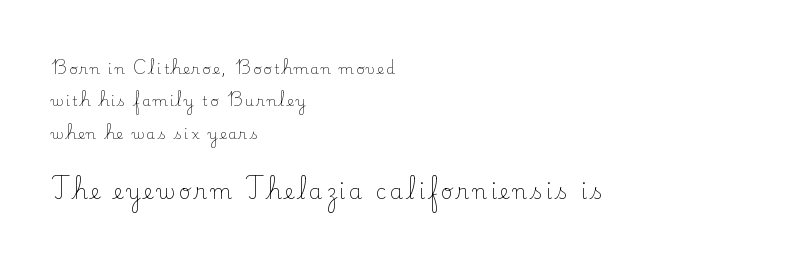
{"italic": "no", "bold": "no", "underline": "no", "align": "left", "line_spacing": "loose", "line_spacing_ratio": 2.32, "larger_block": "second", "size_ratio": 1.5, "glyph_px": 21}
